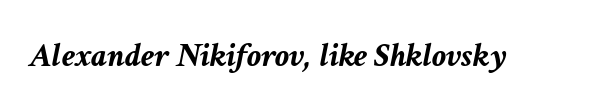
The image shows 35 px semibold type, italic (leaning right); set normal letter spacing, not underlined; low stroke contrast and a medium x-height.
